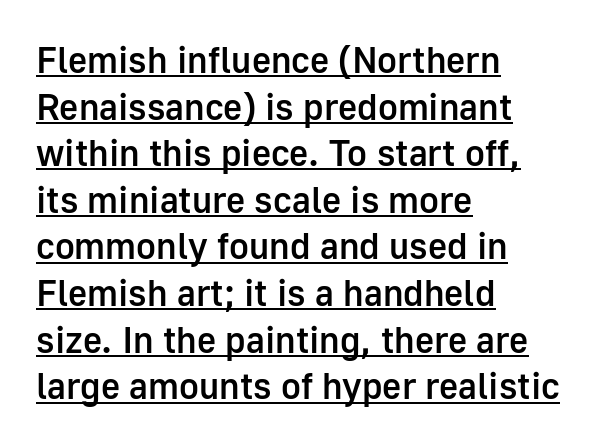
{"serif": "no", "italic": "no", "bold": "semi", "weight": "semibold", "width": "normal", "stroke_contrast": "low", "x_height": "medium", "monospaced": "no", "underline": "yes", "align": "left", "line_spacing": "normal", "line_spacing_ratio": 1.26, "letter_spacing": "normal", "letter_spacing_em": 0.0, "glyph_px": 37}
